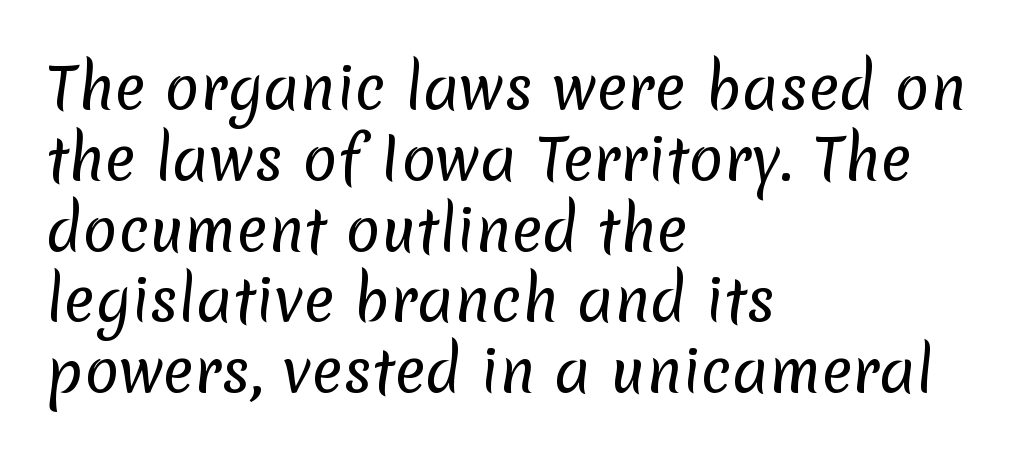
Decoration check: the copy has no underline. Observe the ordinary spacing: letters are neighbours, not strangers. Typographically, this falls in the sans-serif category. The passage shown is typed in a proportional face where columns would drift. The ragged edge is on the right, which tells us the setting is flush left. The font is comparable to plain body text, perhaps lighter.
